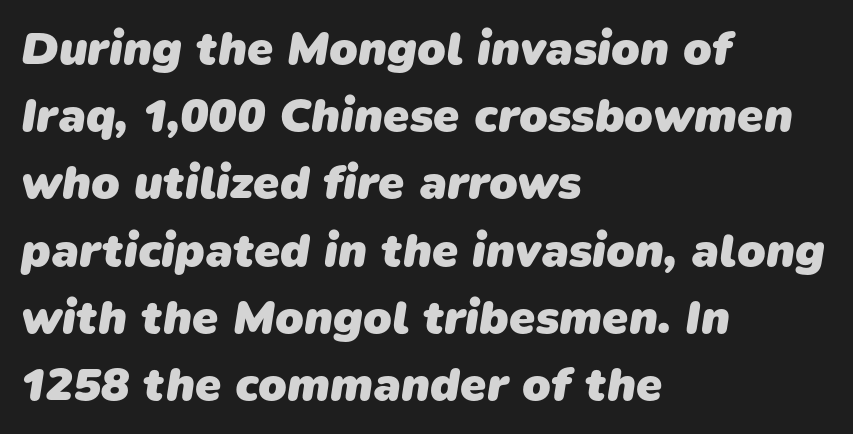
{"serif": "no", "bold": "yes", "weight": "heavy", "width": "normal", "stroke_contrast": "low", "x_height": "medium", "monospaced": "no", "underline": "no", "align": "left", "line_spacing": "normal", "line_spacing_ratio": 1.43, "letter_spacing": "normal", "letter_spacing_em": 0.0, "glyph_px": 47}
